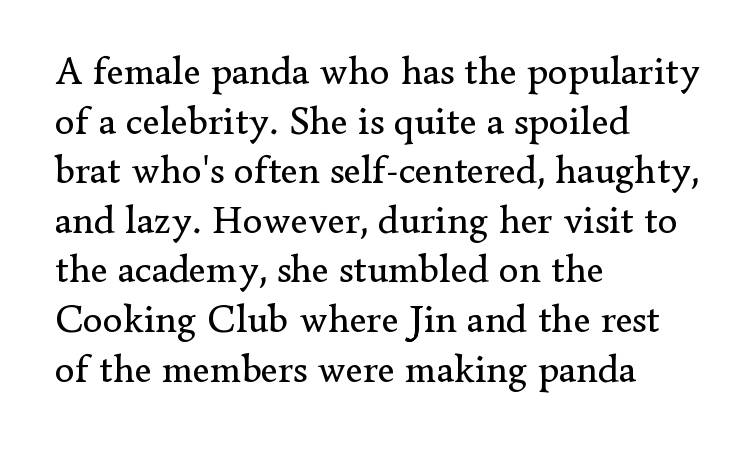
The baseline area is clear. Each word holds together tightly as a unit, with standard inter-letter gaps. This sample uses an upright cut, with every glyph sitting square on the baseline. Font category for this specimen: serif. One-word summary of the alignment: left.
